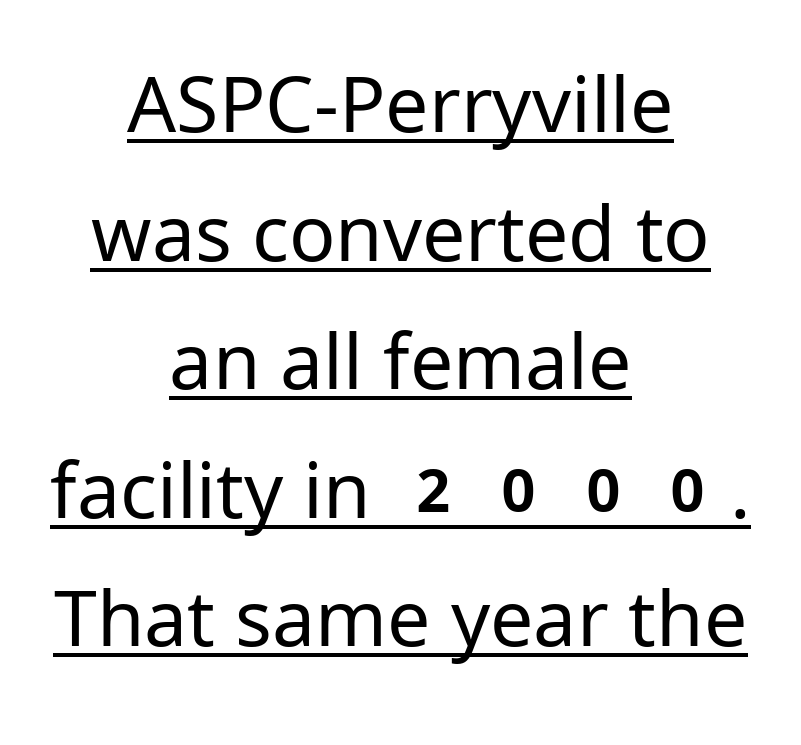
The image shows 77 px regular-weight sans-serif type, upright; set centered, normal line spacing (1.67x), normal letter spacing, underlined; low stroke contrast and a medium x-height.
